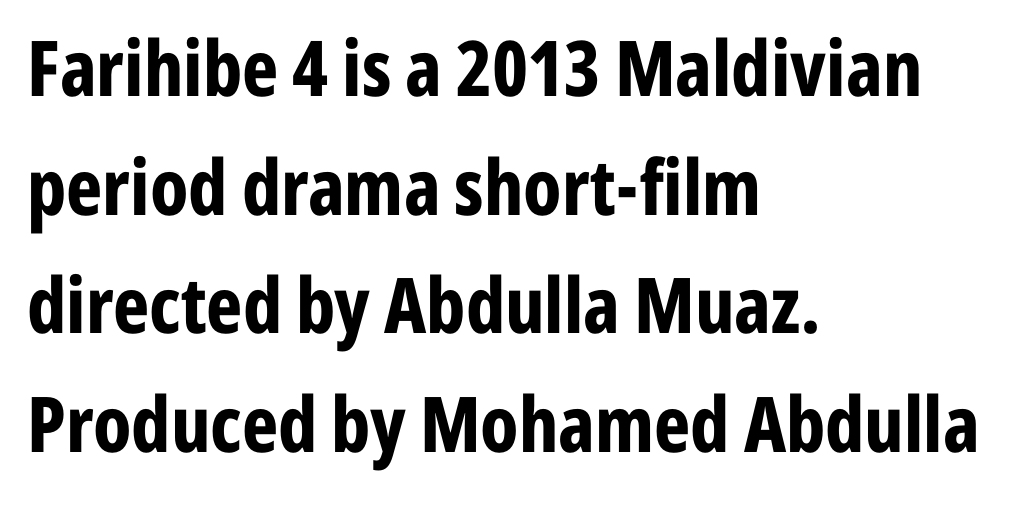
The image shows 77 px bold, condensed sans-serif type, upright; set left-aligned, normal line spacing (1.54x), normal letter spacing, not underlined; low stroke contrast and a medium x-height.
